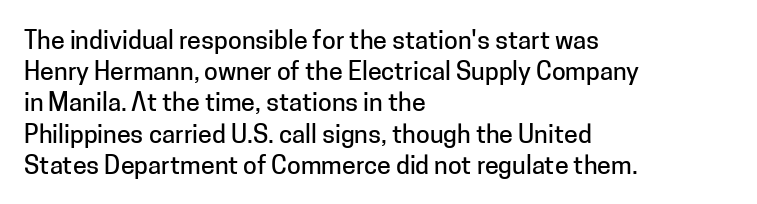
If you drew a line through each stem, it would be perfectly vertical. Leading: standard. The setting favours the left margin, as ordinary paragraphs usually do. Nobody touched the tracking dial on this one. Lines of text with bare space underneath.
